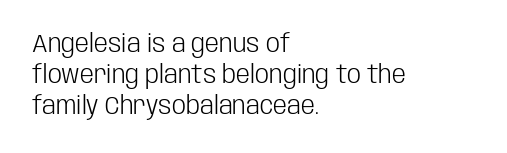
The image shows 25 px text type, upright; set left-aligned, normal line spacing (1.25x), normal letter spacing, not underlined.
